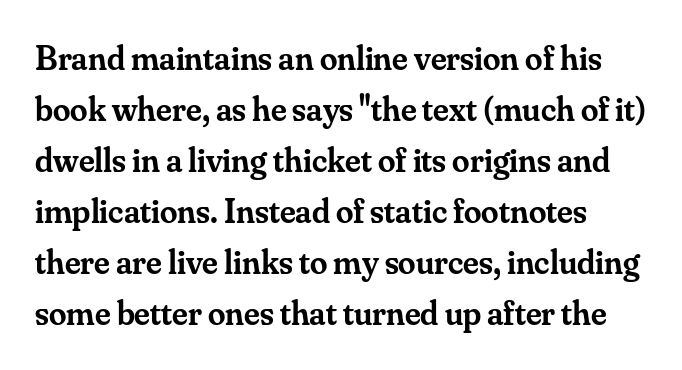
Q: Is the text bold? A: Semi-bold.
Q: Is the text italic (slanted)? A: No, it is upright.
Q: Is the typeface a serif or a sans-serif typeface? A: Serif.
Q: Is the text underlined? A: No.
Q: Is the spacing between letters normal or unusually wide? A: Normal.
Q: Is the spacing between lines tight, normal or loose? A: Normal.
Q: Width (condensed, normal, or wide)? A: Normal.
Q: Stroke contrast? A: Medium.
Q: x-height? A: Small.
Q: Monospaced? A: No.
